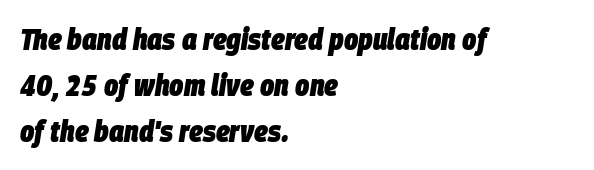
{"italic": "yes", "lean": "right", "slant_degrees": 9, "bold": "yes", "weight": "heavy", "width": "condensed", "stroke_contrast": "low", "x_height": "large", "monospaced": "no", "underline": "no", "align": "left", "line_spacing": "normal", "line_spacing_ratio": 1.54, "letter_spacing": "normal", "letter_spacing_em": 0.0, "glyph_px": 30}
